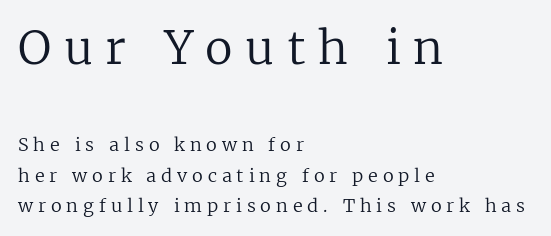
{"serif": "yes", "italic": "no", "bold": "no", "weight": "regular", "width": "normal", "stroke_contrast": "low", "x_height": "medium", "monospaced": "no", "underline": "no", "align": "left", "line_spacing": "normal", "line_spacing_ratio": 1.7, "letter_spacing": "wide", "letter_spacing_em": 0.27, "larger_block": "first", "size_ratio": 2.56, "glyph_px": 46}
